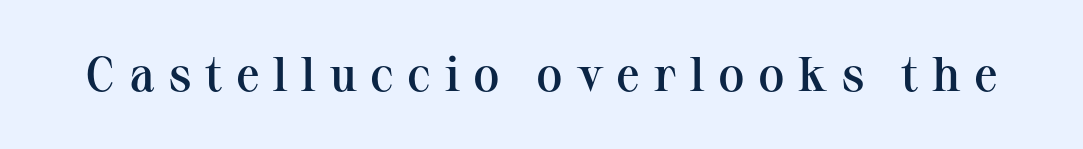
Q: Is the text bold? A: Semi-bold.
Q: Is the text italic (slanted)? A: No, it is upright.
Q: Is the typeface a serif or a sans-serif typeface? A: Serif.
Q: Is the text underlined? A: No.
Q: Is the spacing between letters normal or unusually wide? A: Unusually wide.
Q: Width (condensed, normal, or wide)? A: Normal.
Q: Stroke contrast? A: Medium.
Q: x-height? A: Medium.
Q: Monospaced? A: No.
